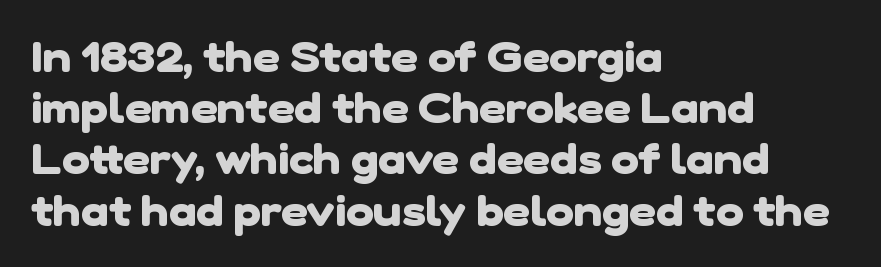
Q: Is the text bold? A: Yes.
Q: Is the typeface a serif or a sans-serif typeface? A: Sans-serif.
Q: Is the text underlined? A: No.
Q: How is the paragraph aligned? A: Left-aligned.
Q: Is the spacing between letters normal or unusually wide? A: Normal.
Q: Width (condensed, normal, or wide)? A: Normal.
Q: Stroke contrast? A: Low.
Q: x-height? A: Medium.
Q: Monospaced? A: No.
